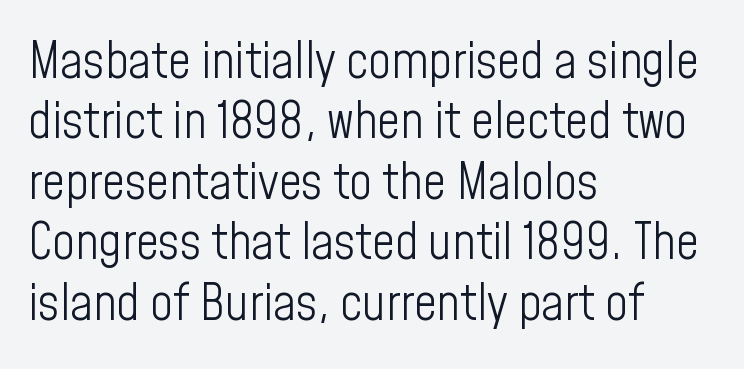
The image shows 50 px light, condensed sans-serif type, upright; set left-aligned, line spacing 1.21x, normal letter spacing, not underlined; low stroke contrast and a medium x-height.
